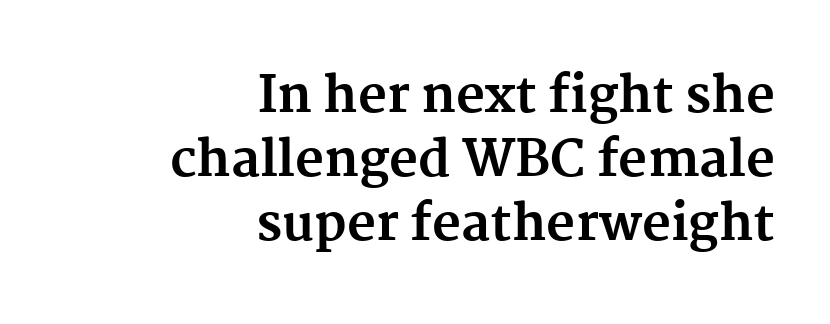
The tracking reads as untouched default to a designer's eye. Think of a printed novel: that variable character pitch is what you see here. The baseline area is clear. The vertical gap from one line to the next is medium. Unlike a clean sans, this face finishes its strokes with serifs. Every row of glyphs terminates at an identical x-position on the right.
